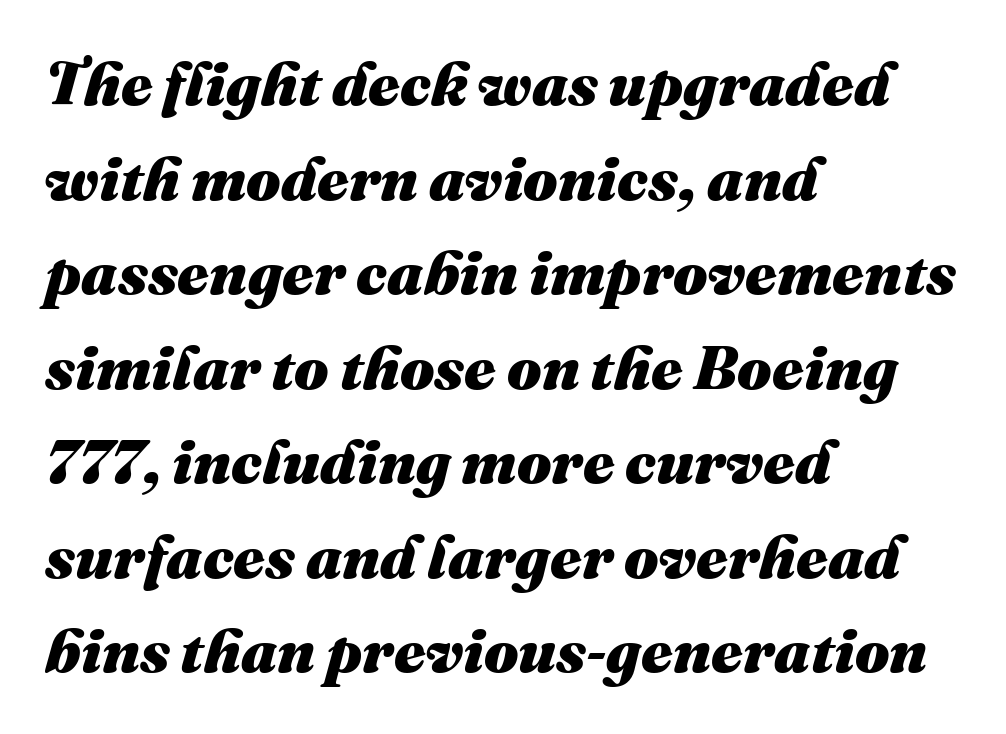
The specimen reads as italic at a glance. Honestly, there is no underline to notice here at all. What stands out about the letter spacing? Nothing — it is the standard amount. Where is the straight margin? On the left.
